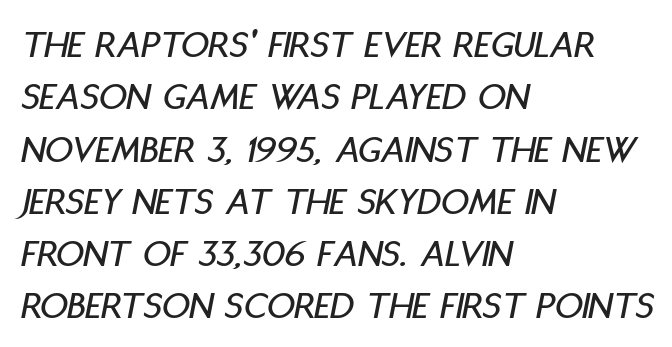
{"italic": "yes", "lean": "right", "slant_degrees": 11, "width": "condensed", "stroke_contrast": "low", "x_height": "large", "monospaced": "no", "underline": "no", "align": "left", "line_spacing": "normal", "line_spacing_ratio": 1.34, "letter_spacing": "normal", "letter_spacing_em": 0.0, "glyph_px": 39}
